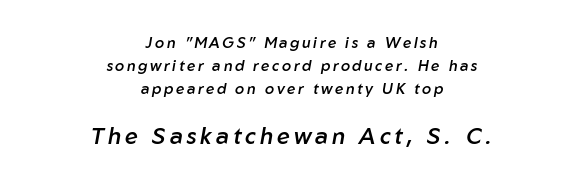
The image shows 23 px text type, italic (leaning right); set centered, normal line spacing (1.54x), not underlined; the second (bottom) block is 1.53x larger.
